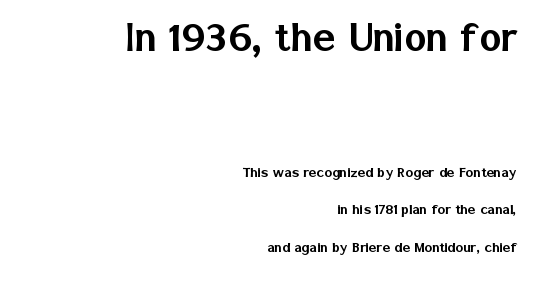
The typesetter chose a ragged-left arrangement here. Every stem runs plumb, perpendicular to the baseline. Is the letter spacing exaggerated? No — it looks like the ordinary default. Font category for this specimen: sans-serif. The leading is generous, giving the passage an open texture. Here the designer chose a conventional face with non-uniform glyph widths.
